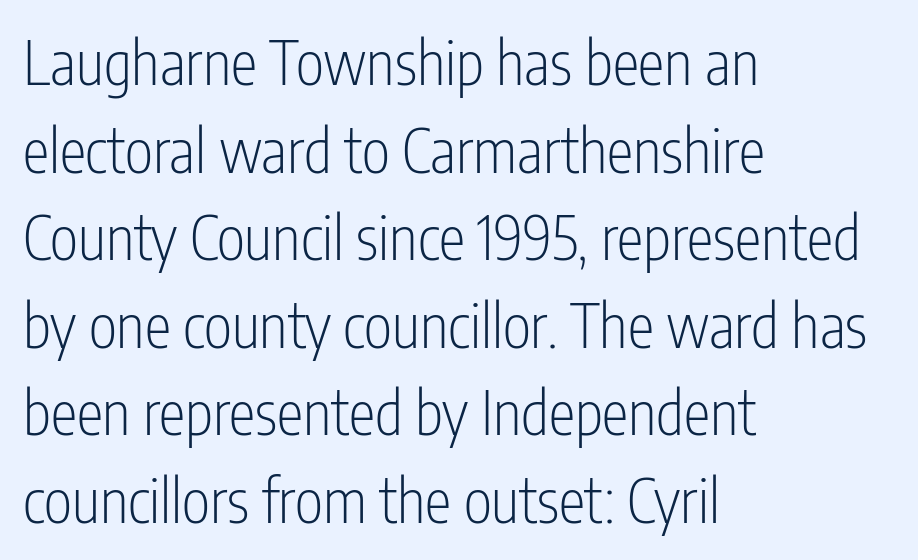
Q: Is the text bold? A: No.
Q: Is the text italic (slanted)? A: No, it is upright.
Q: Is the typeface a serif or a sans-serif typeface? A: Sans-serif.
Q: Is the text underlined? A: No.
Q: How is the paragraph aligned? A: Left-aligned.
Q: Is the spacing between letters normal or unusually wide? A: Normal.
Q: Is the spacing between lines tight, normal or loose? A: Normal.
Q: Width (condensed, normal, or wide)? A: Condensed.
Q: Stroke contrast? A: Low.
Q: x-height? A: Medium.
Q: Monospaced? A: No.
